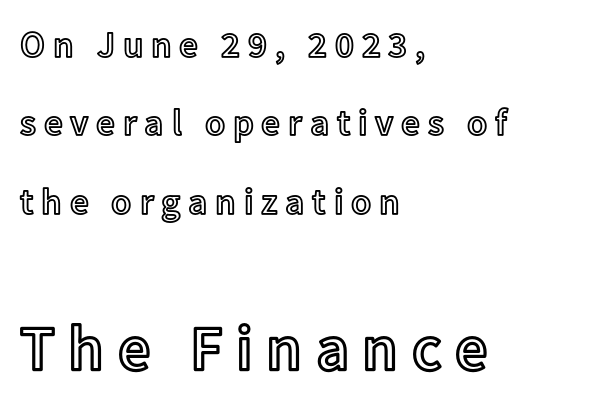
{"italic": "no", "width": "normal", "x_height": "medium", "monospaced": "no", "underline": "no", "align": "left", "line_spacing": "loose", "line_spacing_ratio": 2.12, "letter_spacing": "wide", "letter_spacing_em": 0.21, "larger_block": "second", "size_ratio": 1.73, "glyph_px": 64}
